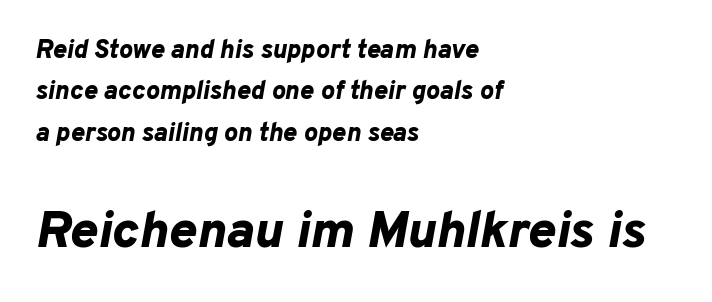
Q: Is the text bold? A: Yes.
Q: Is the text italic (slanted)? A: Yes, it leans right by about 10 degrees.
Q: Is the text underlined? A: No.
Q: How is the paragraph aligned? A: Left-aligned.
Q: Is the spacing between letters normal or unusually wide? A: Normal.
Q: Is the spacing between lines tight, normal or loose? A: Normal.
Q: Which block of text is set in a larger size, the first (top) or the second (bottom)? A: The second (bottom) one.
Q: Width (condensed, normal, or wide)? A: Normal.
Q: Stroke contrast? A: Low.
Q: x-height? A: Medium.
Q: Monospaced? A: No.
